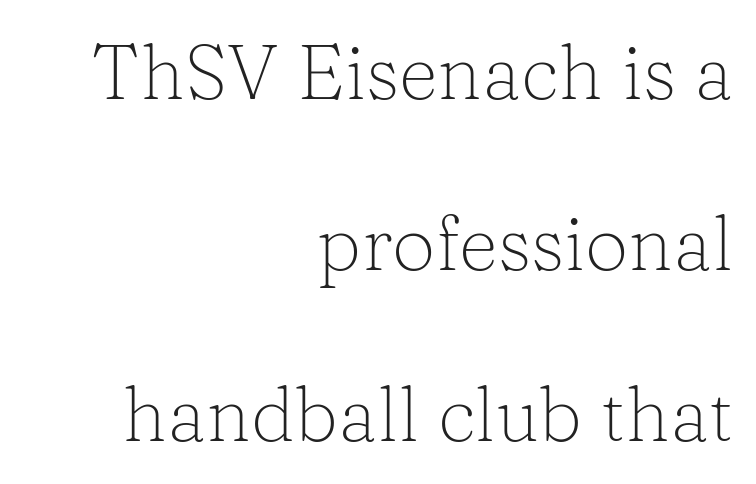
Does the leading feel generous? Absolutely, it's lavish. Each letter's strokes conclude with small projecting serifs. One-word summary of the alignment: right. Letter spacing: default.
